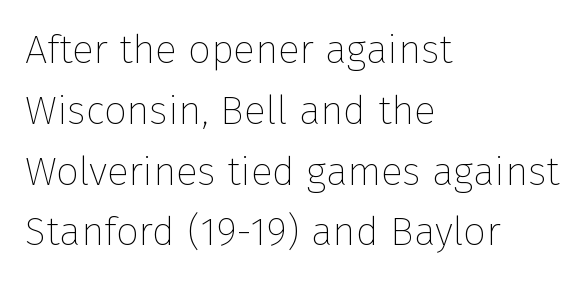
{"serif": "no", "italic": "no", "bold": "no", "weight": "thin", "width": "normal", "stroke_contrast": "low", "x_height": "medium", "monospaced": "no", "underline": "no", "align": "left", "line_spacing": "normal", "line_spacing_ratio": 1.52, "letter_spacing": "normal", "letter_spacing_em": 0.0, "glyph_px": 40}
